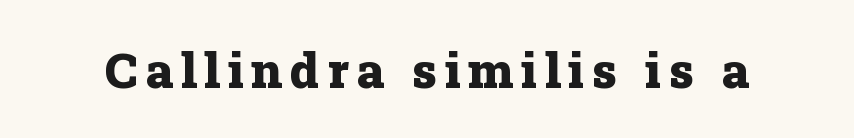
{"serif": "yes", "italic": "no", "bold": "yes", "weight": "heavy", "width": "normal", "stroke_contrast": "low", "x_height": "medium", "monospaced": "no", "underline": "no", "glyph_px": 49}
